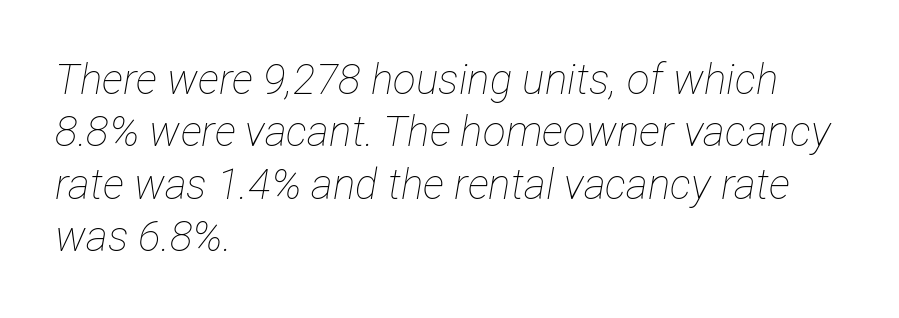
Q: Is the text bold? A: No.
Q: Is the text italic (slanted)? A: Yes, it leans right by about 12 degrees.
Q: Is the text underlined? A: No.
Q: How is the paragraph aligned? A: Left-aligned.
Q: Is the spacing between letters normal or unusually wide? A: Normal.
Q: Is the spacing between lines tight, normal or loose? A: Normal.
Q: Width (condensed, normal, or wide)? A: Condensed.
Q: Stroke contrast? A: Low.
Q: x-height? A: Medium.
Q: Monospaced? A: No.
